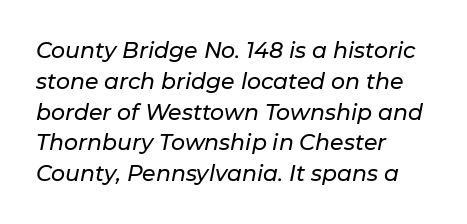
This sample is left-justified, so line endings fall wherever the words run out. When letters slant like this, we call the style italic. A bare baseline throughout the passage. Line spacing here is normal.
